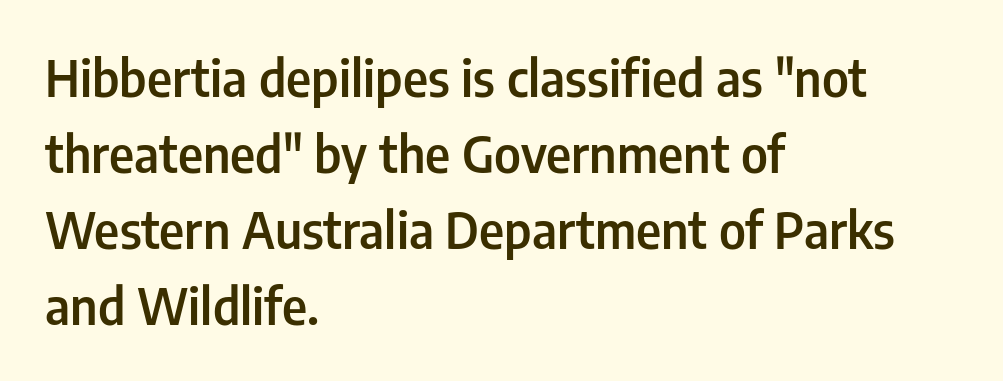
{"serif": "no", "italic": "no", "bold": "semi", "weight": "semibold", "width": "condensed", "stroke_contrast": "low", "x_height": "medium", "monospaced": "no", "underline": "no", "align": "left", "line_spacing": "normal", "line_spacing_ratio": 1.52, "letter_spacing": "normal", "letter_spacing_em": 0.0, "glyph_px": 50}
